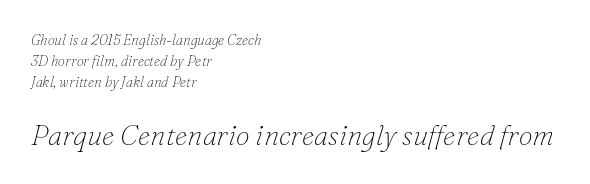
The image shows 28 px thin serif type, italic (leaning right); set left-aligned, normal line spacing (1.51x), normal letter spacing, not underlined; the second (bottom) block is 2.0x larger; low stroke contrast and a small x-height.
